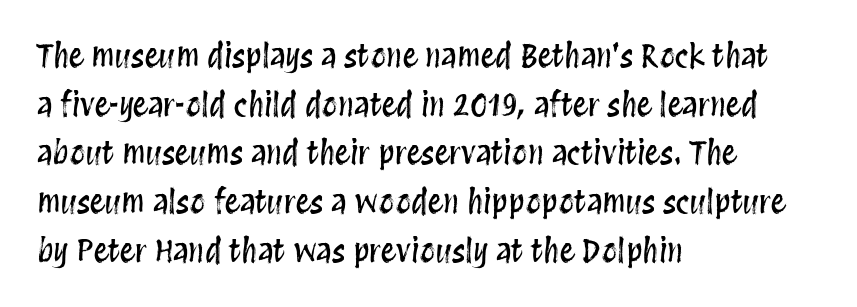
{"italic": "no", "width": "condensed", "stroke_contrast": "medium", "x_height": "large", "monospaced": "no", "underline": "no", "align": "left", "line_spacing": "normal", "line_spacing_ratio": 1.57, "letter_spacing": "normal", "letter_spacing_em": 0.0, "glyph_px": 31}
